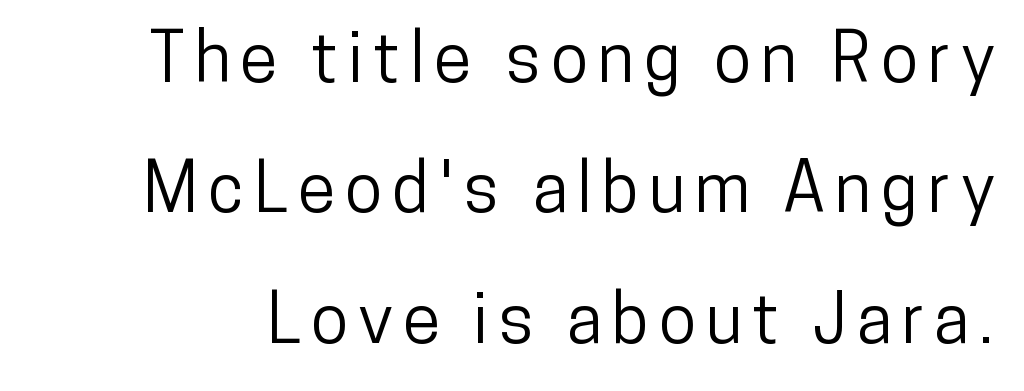
Q: Is the text italic (slanted)? A: No, it is upright.
Q: Is the typeface a serif or a sans-serif typeface? A: Sans-serif.
Q: Is the text underlined? A: No.
Q: Width (condensed, normal, or wide)? A: Condensed.
Q: Stroke contrast? A: Low.
Q: x-height? A: Medium.
Q: Monospaced? A: No.
